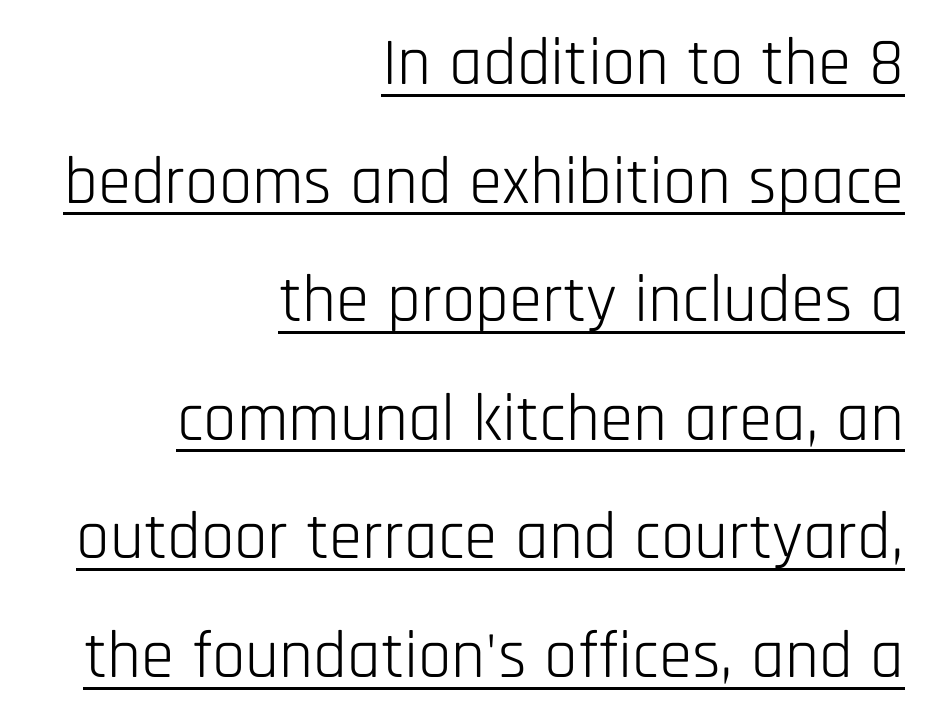
{"serif": "no", "italic": "no", "bold": "no", "weight": "light", "width": "condensed", "stroke_contrast": "low", "x_height": "large", "monospaced": "no", "underline": "yes", "align": "right", "line_spacing_ratio": 1.77, "letter_spacing": "normal", "letter_spacing_em": 0.0, "glyph_px": 67}
